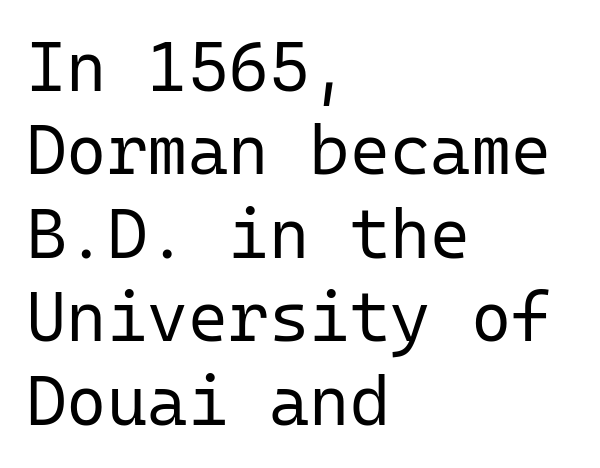
The image shows 69 px regular-weight sans-serif type, upright, monospaced; set left-aligned, line spacing 1.21x, normal letter spacing, not underlined; low stroke contrast and a medium x-height.
